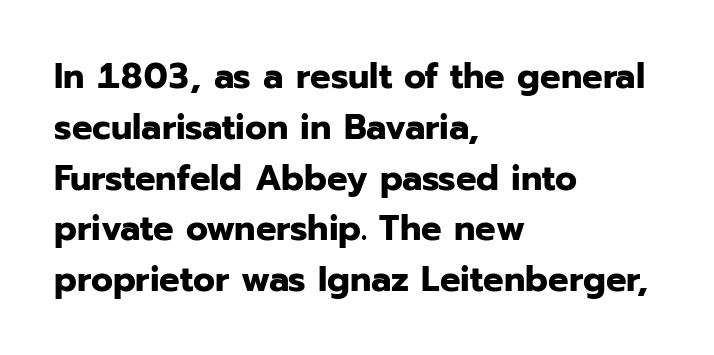
The image shows 36 px bold sans-serif type, upright; set left-aligned, normal line spacing (1.41x), normal letter spacing, not underlined; low stroke contrast and a medium x-height.
